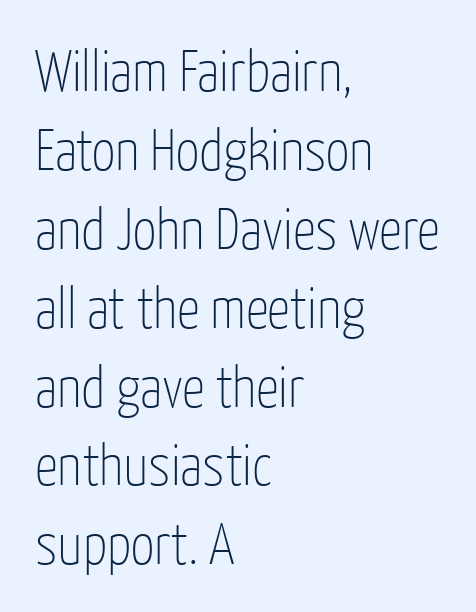
These lines keep a tight, regular rhythm from letter to letter. Weight: regular or lighter. The string is rendered with underlining switched off. Is the block centered? No — it sits flush against the left margin. Each letter keeps its own natural width here, so spacing adapts to shape. I'd call this a sans setting — the letters go barefoot.
